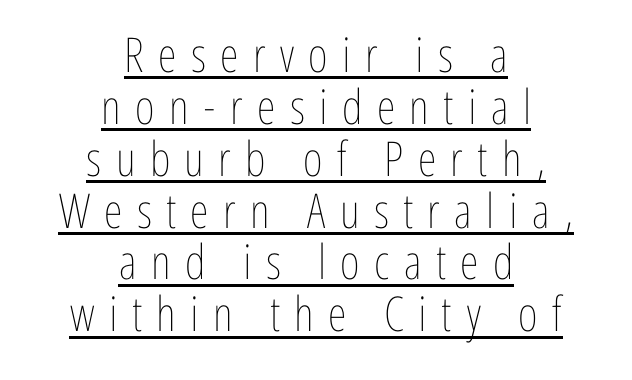
Q: Is the text bold? A: No.
Q: Is the text italic (slanted)? A: No, it is upright.
Q: Is the text underlined? A: Yes.
Q: How is the paragraph aligned? A: Centered.
Q: Is the spacing between letters normal or unusually wide? A: Unusually wide.
Q: Is the spacing between lines tight, normal or loose? A: Tight.
Q: Width (condensed, normal, or wide)? A: Condensed.
Q: Stroke contrast? A: Low.
Q: x-height? A: Medium.
Q: Monospaced? A: No.
